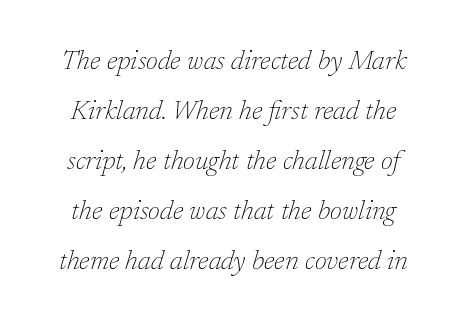
The image shows 27 px text type, italic (leaning right); set line spacing 1.85x, normal letter spacing, not underlined.
